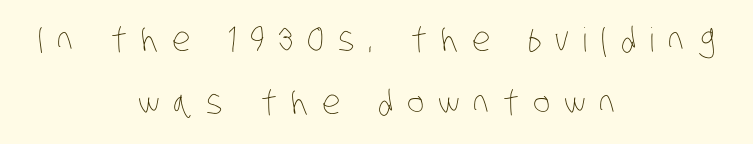
The image shows 33 px thin, condensed type; set centered, loose line spacing (1.92x), unusually wide letter spacing (+0.42 em), not underlined; low stroke contrast and a large x-height.
